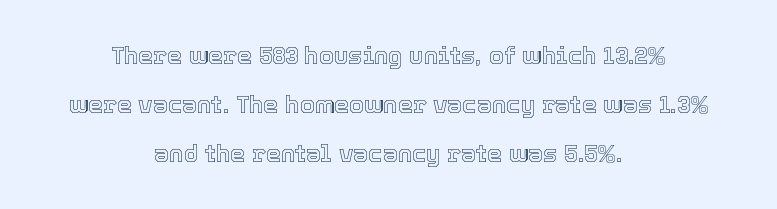
The image shows 24 px text type, upright; set centered, loose line spacing (2.04x), normal letter spacing, not underlined.
